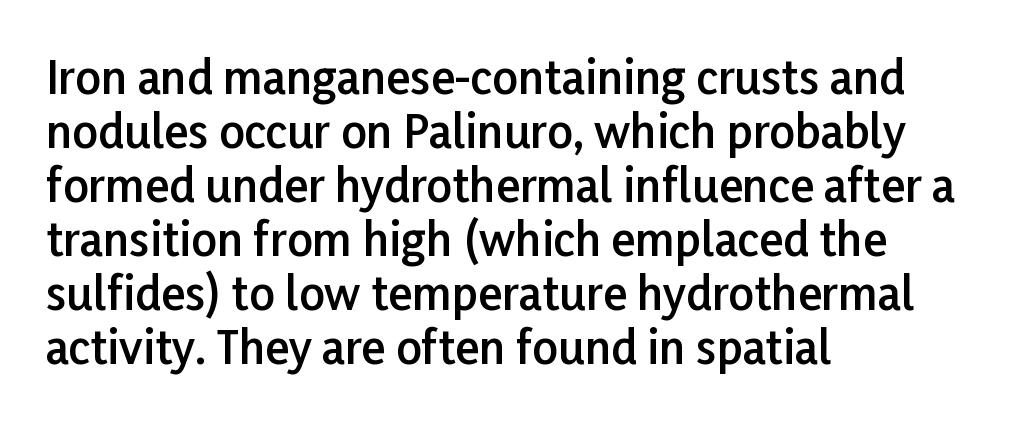
The image shows 45 px semibold sans-serif type, upright; set left-aligned, line spacing 1.2x, normal letter spacing, not underlined; low stroke contrast and a medium x-height.
